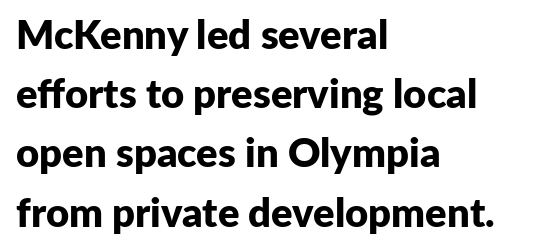
Spacing verdict: proportional, widths tailored to each character. Whoever set this chose a conventional vertical rhythm. Posture: vertical. Characters follow at the spacing the type designer built in. The space directly below the letters is spotless. If you drew a ruler down the left edge, every line would touch it.
